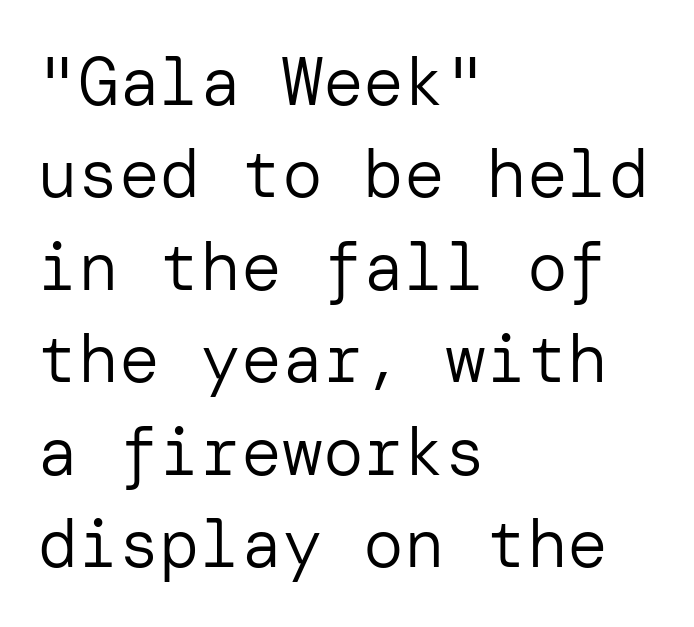
A classic flush-left, rag-right setting is used for this passage. Style check: upright. If you measured baseline to baseline, you'd find a middling distance. A clean baseline with only descenders dipping below it. Tracking value appears to be zero — textbook default spacing. I'd call this a sans setting — the letters go barefoot.
